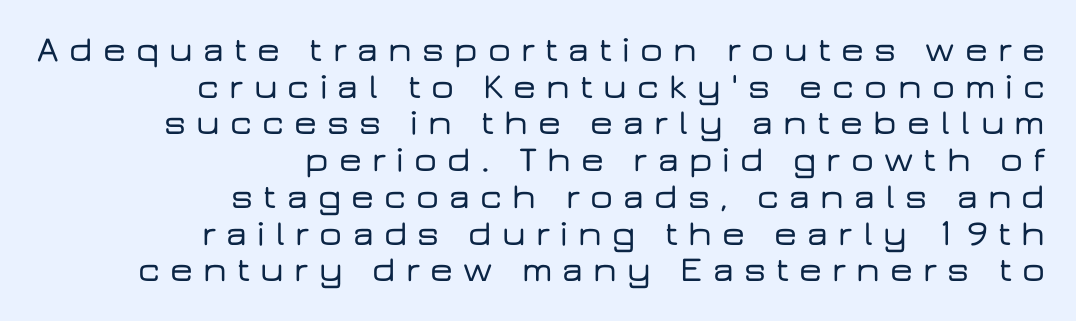
Q: Is the text italic (slanted)? A: No, it is upright.
Q: Is the typeface a serif or a sans-serif typeface? A: Sans-serif.
Q: Is the text underlined? A: No.
Q: How is the paragraph aligned? A: Right-aligned.
Q: Is the spacing between letters normal or unusually wide? A: Unusually wide.
Q: Is the spacing between lines tight, normal or loose? A: Tight.
Q: Width (condensed, normal, or wide)? A: Wide.
Q: Stroke contrast? A: Low.
Q: x-height? A: Medium.
Q: Monospaced? A: No.
